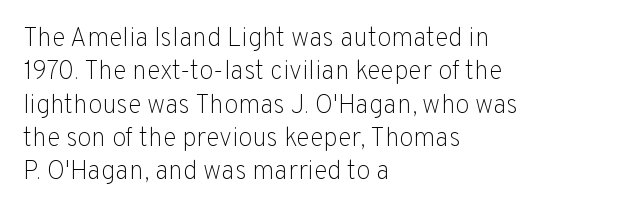
{"italic": "no", "bold": "no", "underline": "no", "align": "left", "line_spacing": "normal", "line_spacing_ratio": 1.28, "letter_spacing": "normal", "letter_spacing_em": 0.0, "glyph_px": 26}
